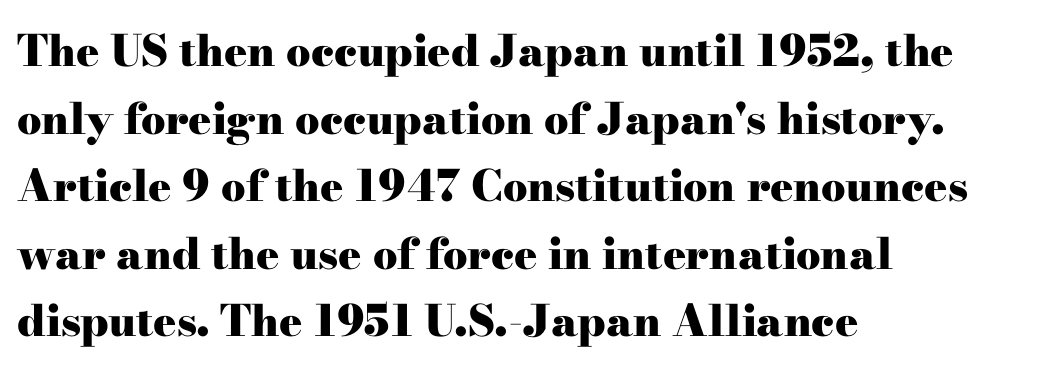
The image shows 43 px heavy, wide serif type, upright; set left-aligned, normal line spacing (1.57x), normal letter spacing, not underlined; high stroke contrast and a small x-height.
